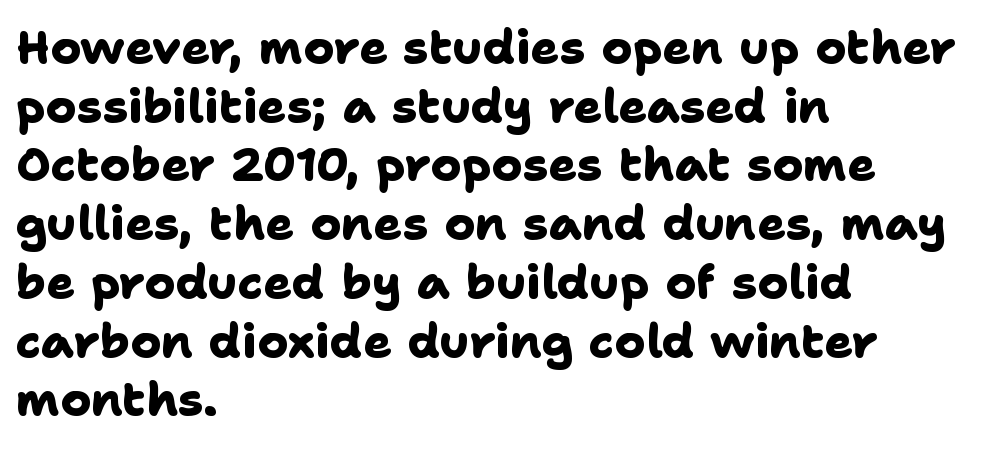
Q: Is the text bold? A: Yes.
Q: Is the typeface a serif or a sans-serif typeface? A: Sans-serif.
Q: Is the text underlined? A: No.
Q: How is the paragraph aligned? A: Left-aligned.
Q: Is the spacing between letters normal or unusually wide? A: Normal.
Q: Is the spacing between lines tight, normal or loose? A: Normal.
Q: Width (condensed, normal, or wide)? A: Normal.
Q: Stroke contrast? A: Low.
Q: x-height? A: Medium.
Q: Monospaced? A: No.
